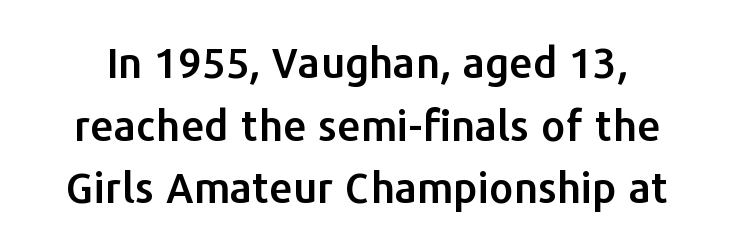
Q: Is the text italic (slanted)? A: No, it is upright.
Q: Is the typeface a serif or a sans-serif typeface? A: Sans-serif.
Q: Is the text underlined? A: No.
Q: Is the spacing between letters normal or unusually wide? A: Normal.
Q: Is the spacing between lines tight, normal or loose? A: Normal.
Q: Width (condensed, normal, or wide)? A: Normal.
Q: Stroke contrast? A: Low.
Q: x-height? A: Medium.
Q: Monospaced? A: No.
